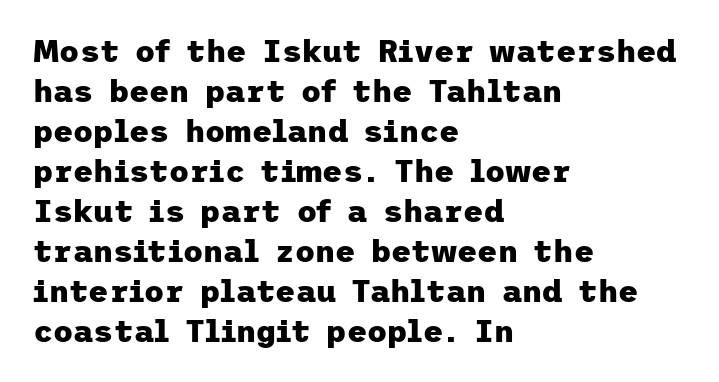
Q: Is the text bold? A: Yes.
Q: Is the text italic (slanted)? A: No, it is upright.
Q: Is the typeface a serif or a sans-serif typeface? A: Sans-serif.
Q: Is the text underlined? A: No.
Q: How is the paragraph aligned? A: Left-aligned.
Q: Is the spacing between letters normal or unusually wide? A: Normal.
Q: Is the spacing between lines tight, normal or loose? A: Normal.
Q: Width (condensed, normal, or wide)? A: Normal.
Q: Stroke contrast? A: Low.
Q: x-height? A: Medium.
